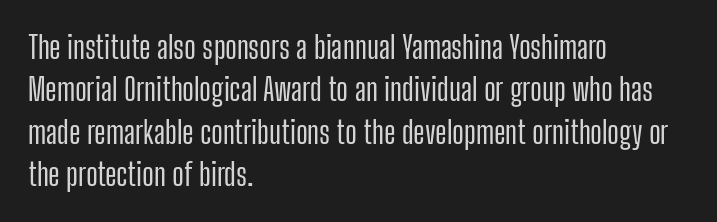
Q: Is the text italic (slanted)? A: No, it is upright.
Q: Is the typeface a serif or a sans-serif typeface? A: Sans-serif.
Q: Is the text underlined? A: No.
Q: How is the paragraph aligned? A: Left-aligned.
Q: Is the spacing between letters normal or unusually wide? A: Normal.
Q: Is the spacing between lines tight, normal or loose? A: Normal.
Q: Width (condensed, normal, or wide)? A: Condensed.
Q: Stroke contrast? A: Low.
Q: x-height? A: Medium.
Q: Monospaced? A: No.
